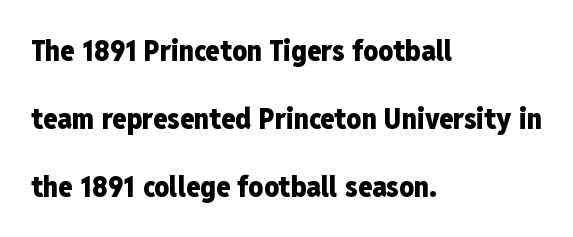
The strokes are fattened all the way to bold. Unlike italic type, these characters show no tilt at all. Note the varied advance widths — an 'i' is clearly narrower than an 'm'. This is sans-serif lettering, the kind often seen on screens and signage.
